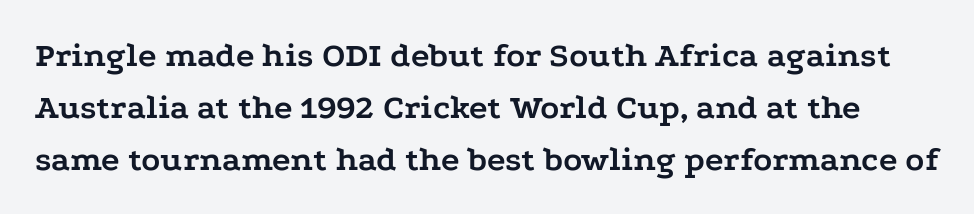
The image shows 35 px semibold, wide serif type, upright; set normal line spacing (1.48x), normal letter spacing, not underlined; low stroke contrast and a medium x-height.
